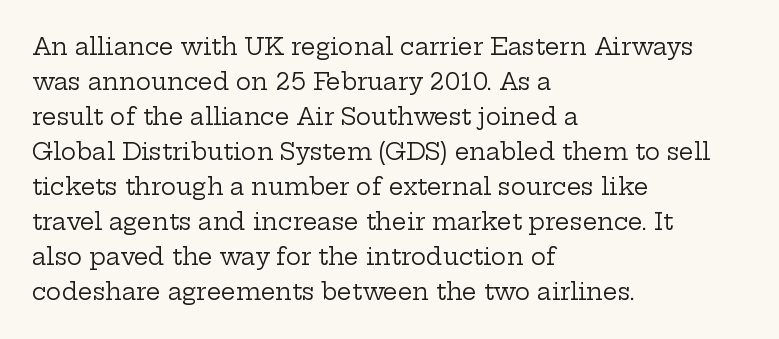
Weight: not bold — regular or lighter. The typesetter chose a ragged-right arrangement here. Each new line begins a customary step beneath the previous one. You could call the tracking neutral — neither tight nor loose. Only glyphs here, with clear space below each row. You can tell it's not italic because the verticals are truly vertical.
